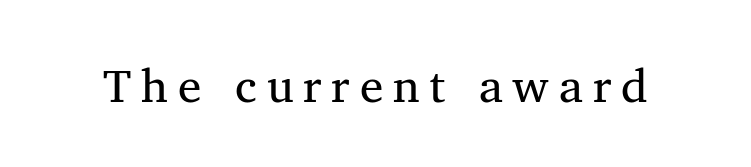
{"serif": "yes", "italic": "no", "bold": "no", "weight": "regular", "width": "normal", "stroke_contrast": "medium", "x_height": "medium", "monospaced": "no", "underline": "no", "letter_spacing": "wide", "letter_spacing_em": 0.21, "glyph_px": 47}
